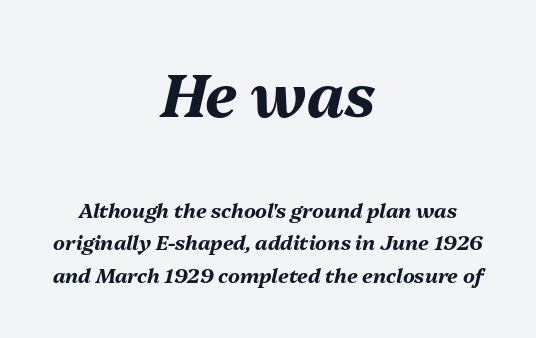
These lines are centered, leaving both edges ragged. Of the two passages, the one on top uses the larger point size. A clean baseline with only descenders dipping below it. The lettering tilts uniformly, giving the passage an italic look. What weight is shown? A full bold with thick strokes. Interline gaps are of average width in this sample.
